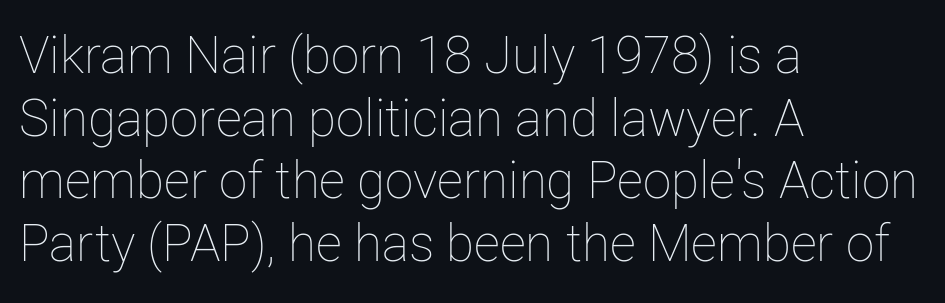
Default kerning and tracking; the words read as compact shapes. The letters advance in unequal steps, a hallmark of proportional type. Caption: face not bold, strokes unweighted. Designer's note — italics off, roman on. Line starts are locked; line ends wander.
